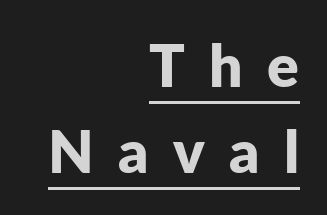
Q: Is the text bold? A: Yes.
Q: Is the text italic (slanted)? A: No, it is upright.
Q: Is the typeface a serif or a sans-serif typeface? A: Sans-serif.
Q: Is the text underlined? A: Yes.
Q: How is the paragraph aligned? A: Right-aligned.
Q: Is the spacing between letters normal or unusually wide? A: Unusually wide.
Q: Is the spacing between lines tight, normal or loose? A: Normal.
Q: Width (condensed, normal, or wide)? A: Normal.
Q: Stroke contrast? A: Low.
Q: x-height? A: Medium.
Q: Monospaced? A: No.
